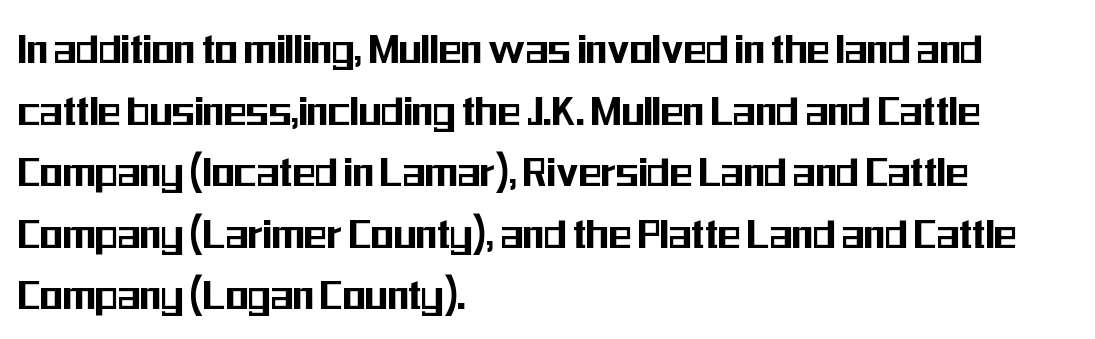
{"serif": "no", "italic": "no", "width": "condensed", "stroke_contrast": "medium", "x_height": "medium", "monospaced": "no", "underline": "no", "align": "left", "line_spacing": "normal", "line_spacing_ratio": 1.31, "letter_spacing": "normal", "letter_spacing_em": 0.0, "glyph_px": 47}
